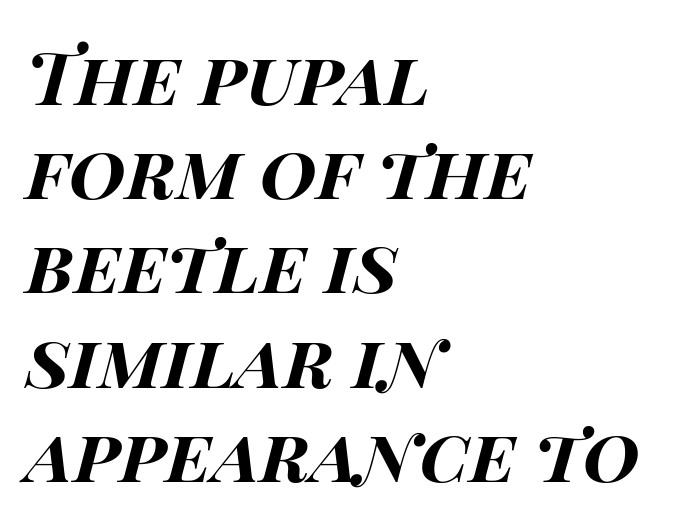
{"italic": "yes", "lean": "right", "slant_degrees": 14, "bold": "yes", "weight": "bold", "width": "wide", "stroke_contrast": "high", "x_height": "large", "monospaced": "no", "underline": "no", "align": "left", "line_spacing": "normal", "line_spacing_ratio": 1.29, "letter_spacing": "normal", "letter_spacing_em": 0.0, "glyph_px": 73}
